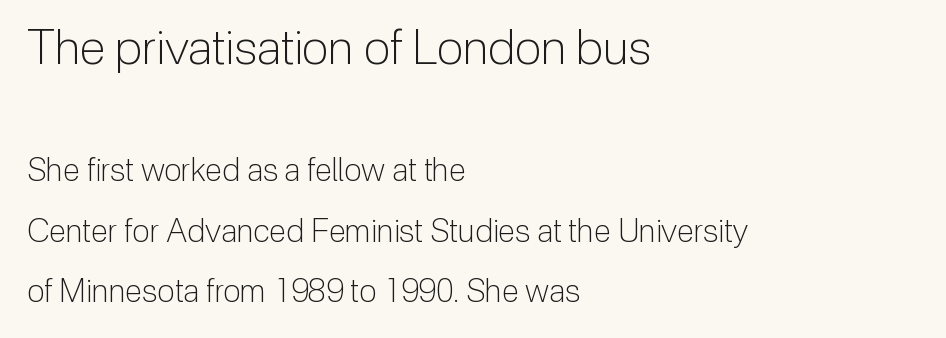
{"serif": "no", "italic": "no", "bold": "no", "weight": "light", "width": "normal", "stroke_contrast": "low", "x_height": "medium", "monospaced": "no", "underline": "no", "align": "left", "line_spacing_ratio": 1.89, "letter_spacing": "normal", "letter_spacing_em": 0.0, "larger_block": "first", "size_ratio": 1.5, "glyph_px": 48}
